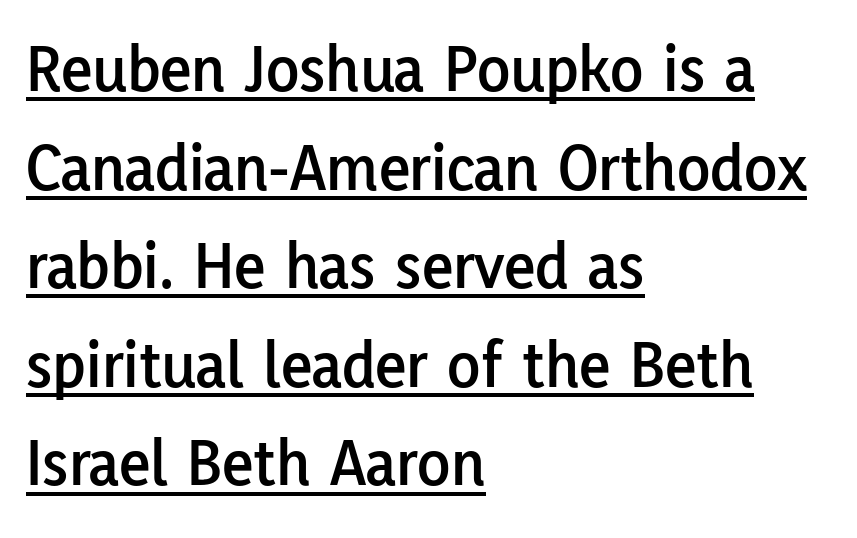
The passage is arranged the way most books set body copy — flush left. Horizontal bands of white between lines are of average thickness. The letters stand upright; this is a roman face. Check the space under the baseline: a stroke is drawn there.
